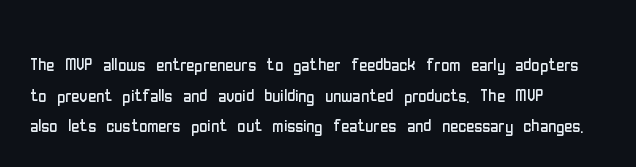
{"italic": "no", "bold": "no", "underline": "no", "align": "left", "line_spacing": "normal", "line_spacing_ratio": 1.39, "letter_spacing": "normal", "letter_spacing_em": 0.0, "glyph_px": 22}
